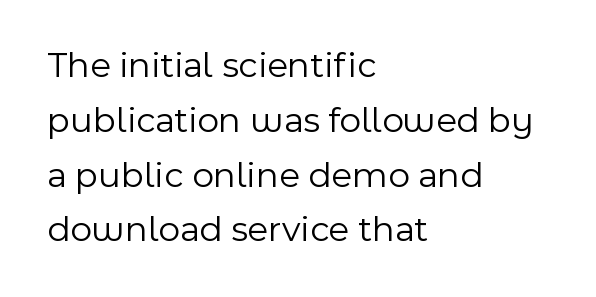
Q: Is the text bold? A: No.
Q: Is the text italic (slanted)? A: No, it is upright.
Q: Is the typeface a serif or a sans-serif typeface? A: Sans-serif.
Q: Is the text underlined? A: No.
Q: How is the paragraph aligned? A: Left-aligned.
Q: Is the spacing between letters normal or unusually wide? A: Normal.
Q: Is the spacing between lines tight, normal or loose? A: Normal.
Q: Width (condensed, normal, or wide)? A: Normal.
Q: x-height? A: Medium.
Q: Monospaced? A: No.
